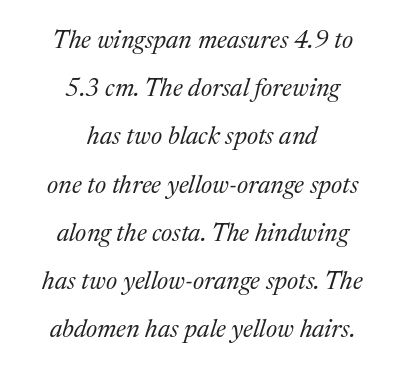
Q: Is the text bold? A: No.
Q: Is the text italic (slanted)? A: Yes, it leans right by about 17 degrees.
Q: Is the text underlined? A: No.
Q: How is the paragraph aligned? A: Centered.
Q: Is the spacing between letters normal or unusually wide? A: Normal.
Q: Is the spacing between lines tight, normal or loose? A: Loose.
